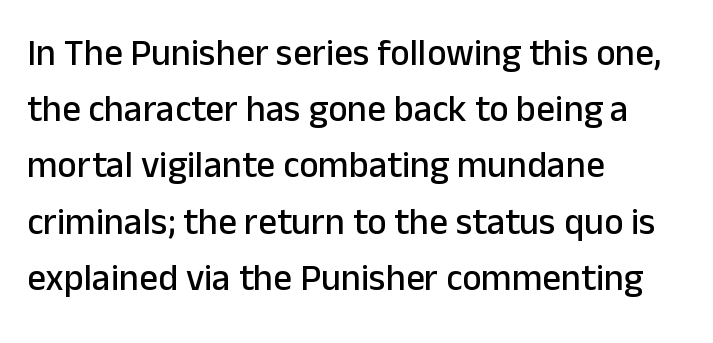
The image shows 37 px sans-serif type, upright; set left-aligned, normal line spacing (1.52x), normal letter spacing, not underlined; low stroke contrast and a medium x-height.
